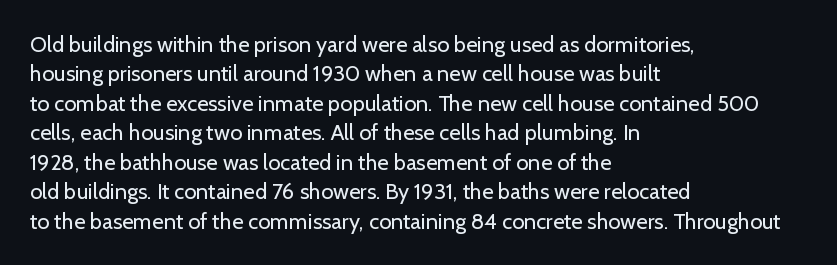
Bare-footed words on every line. Every stem runs plumb, perpendicular to the baseline. The typesetting does not lean heavy: it is not bold. Tracking value appears to be zero — textbook default spacing. The vertical gap from one line to the next is medium.
